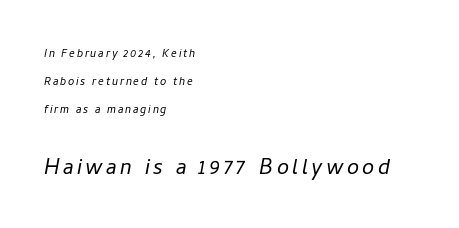
The image shows 27 px text type, italic (leaning right); set left-aligned, loose line spacing (1.99x), not underlined; the second (bottom) block is 1.93x larger.
